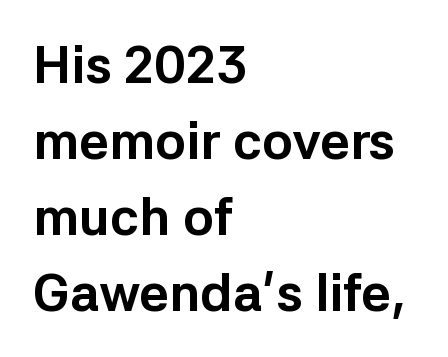
{"serif": "no", "italic": "no", "bold": "yes", "weight": "bold", "width": "normal", "stroke_contrast": "low", "x_height": "medium", "monospaced": "no", "underline": "no", "align": "left", "line_spacing": "normal", "line_spacing_ratio": 1.46, "letter_spacing": "normal", "letter_spacing_em": 0.0, "glyph_px": 52}
